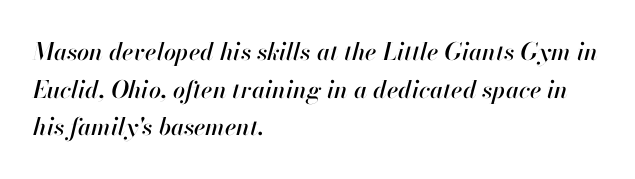
The image shows 24 px text type, italic (leaning right); set left-aligned, normal line spacing (1.57x), normal letter spacing, not underlined.
